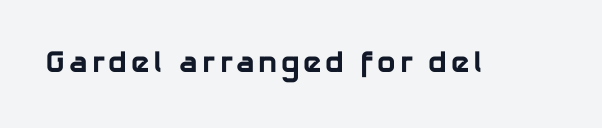
{"serif": "no", "bold": "yes", "weight": "bold", "width": "normal", "stroke_contrast": "low", "x_height": "medium", "monospaced": "no", "underline": "no", "glyph_px": 31}
